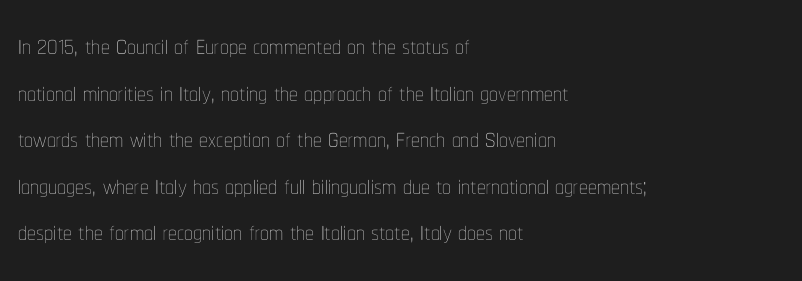
Students, note that the glyphs here touch the page at normal intervals. The passage shown is not bold in any degree. Visually the block forms a straight wall on the left and a jagged coastline on the right. The space beneath each line is pristine and unruled.
